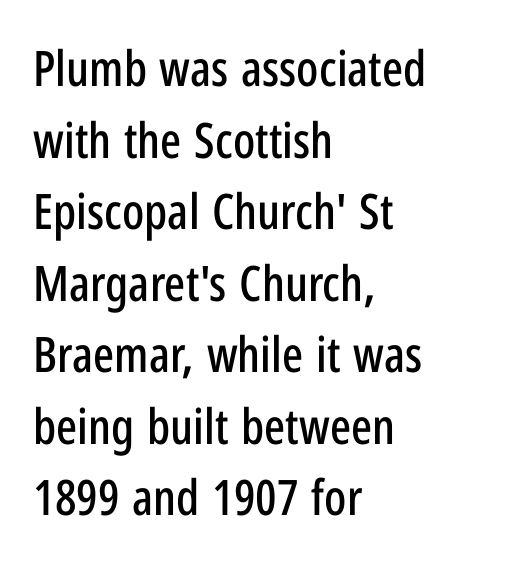
{"serif": "no", "italic": "no", "width": "condensed", "stroke_contrast": "low", "x_height": "medium", "monospaced": "no", "underline": "no", "align": "left", "line_spacing": "normal", "line_spacing_ratio": 1.46, "letter_spacing": "normal", "letter_spacing_em": 0.0, "glyph_px": 49}
